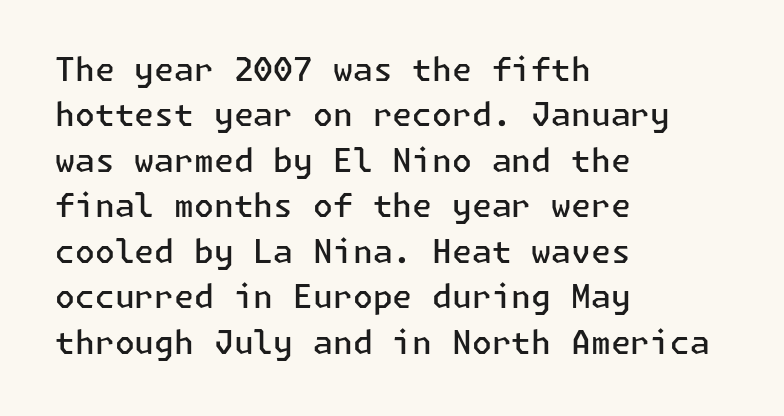
The image shows 32 px semibold sans-serif type, upright; set left-aligned, normal line spacing (1.42x), normal letter spacing, not underlined; low stroke contrast and a medium x-height.
